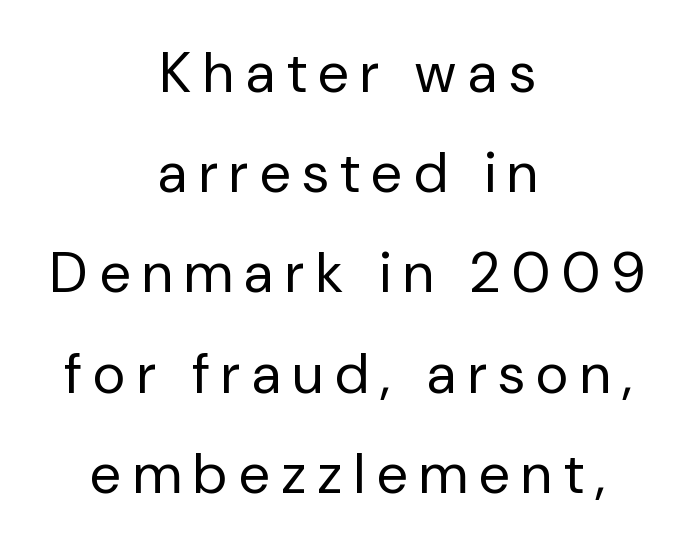
Q: Is the text bold? A: No.
Q: Is the text italic (slanted)? A: No, it is upright.
Q: Is the typeface a serif or a sans-serif typeface? A: Sans-serif.
Q: Is the text underlined? A: No.
Q: How is the paragraph aligned? A: Centered.
Q: Is the spacing between letters normal or unusually wide? A: Unusually wide.
Q: Width (condensed, normal, or wide)? A: Normal.
Q: Stroke contrast? A: Low.
Q: x-height? A: Medium.
Q: Monospaced? A: No.
